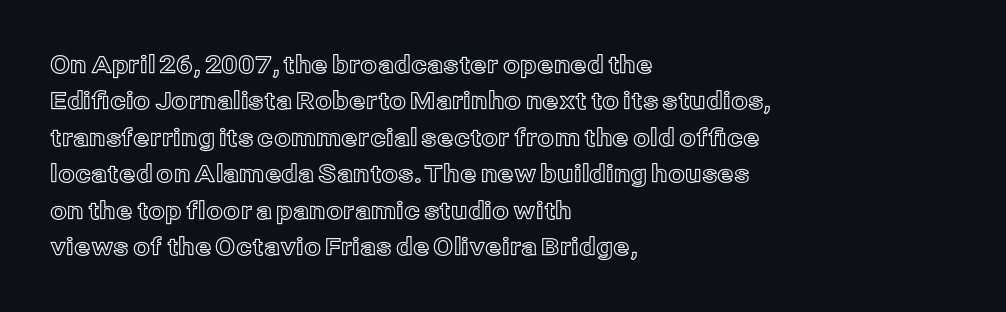
The image shows 24 px text type, upright; set left-aligned, normal line spacing (1.52x), normal letter spacing, not underlined.
